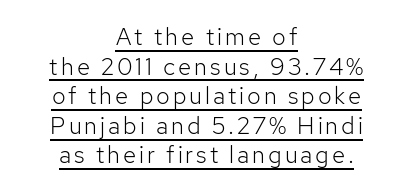
{"italic": "no", "bold": "no", "underline": "yes", "align": "center", "line_spacing_ratio": 1.23, "glyph_px": 24}
